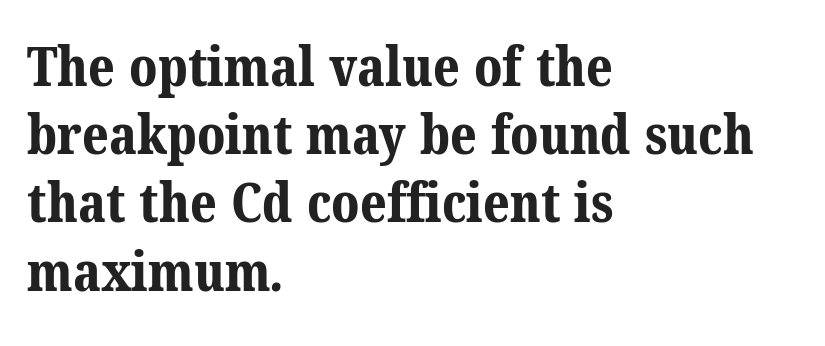
{"serif": "yes", "bold": "yes", "weight": "bold", "width": "normal", "stroke_contrast": "medium", "x_height": "medium", "monospaced": "no", "underline": "no", "align": "left", "line_spacing_ratio": 1.24, "letter_spacing": "normal", "letter_spacing_em": 0.0, "glyph_px": 55}
